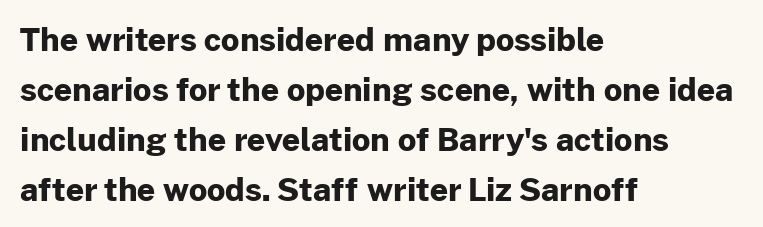
The image shows 32 px bold sans-serif type, upright; set left-aligned, normal line spacing (1.56x), normal letter spacing, not underlined; low stroke contrast and a medium x-height.
